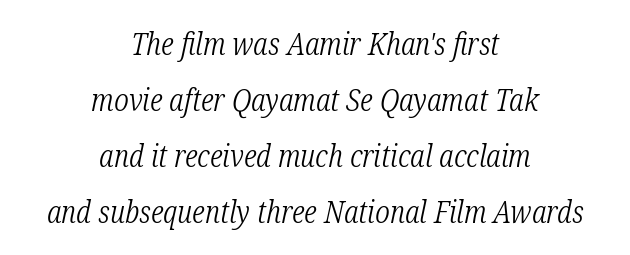
The passage shown is not underscored anywhere. Reading down the block, each line starts at a different indent, mirrored at its end. Looks like regular typesetting: each glyph gets only the width it needs. An italicized treatment has been applied to the whole sample. These lines keep a tight, regular rhythm from letter to letter. Classification — serif.
